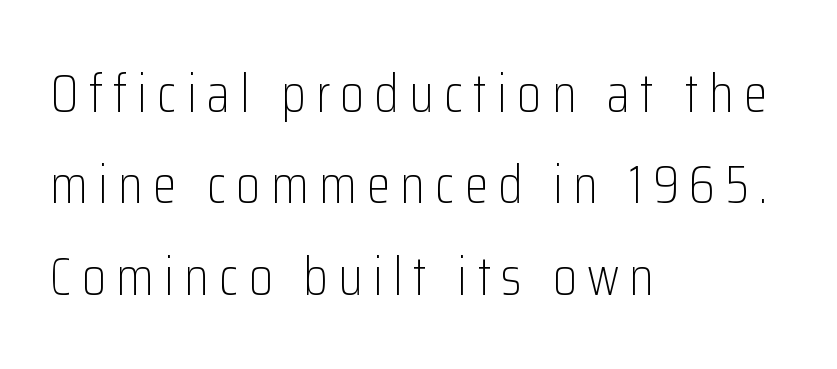
The typography opts for an upright posture over an oblique one. The designer went with a sans here, leaving each stem footless. The ragged edge is on the right, which tells us the setting is flush left. This is not heavy type; no bold has been used.
